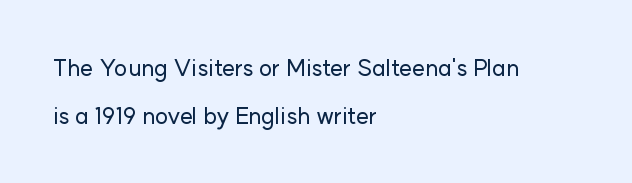
Q: Is the text italic (slanted)? A: No, it is upright.
Q: Is the text underlined? A: No.
Q: How is the paragraph aligned? A: Left-aligned.
Q: Is the spacing between letters normal or unusually wide? A: Normal.
Q: Is the spacing between lines tight, normal or loose? A: Loose.
